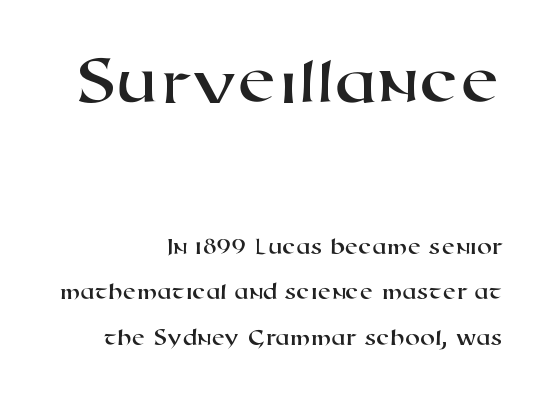
Q: Is the typeface a serif or a sans-serif typeface? A: Sans-serif.
Q: Is the text underlined? A: No.
Q: How is the paragraph aligned? A: Right-aligned.
Q: Is the spacing between letters normal or unusually wide? A: Normal.
Q: Which block of text is set in a larger size, the first (top) or the second (bottom)? A: The first (top) one.
Q: Width (condensed, normal, or wide)? A: Wide.
Q: Stroke contrast? A: High.
Q: x-height? A: Medium.
Q: Monospaced? A: No.
